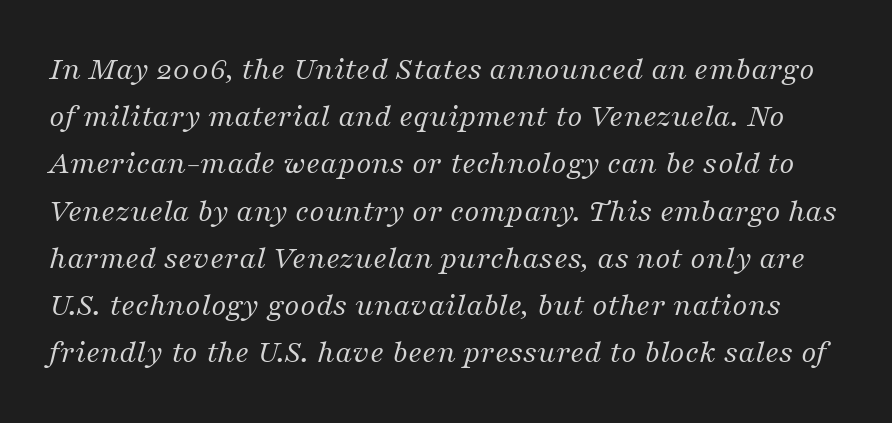
{"serif": "yes", "italic": "yes", "lean": "right", "slant_degrees": 16, "bold": "no", "weight": "regular", "width": "normal", "stroke_contrast": "medium", "x_height": "medium", "monospaced": "no", "underline": "no", "line_spacing": "normal", "line_spacing_ratio": 1.43, "letter_spacing": "normal", "letter_spacing_em": 0.0, "glyph_px": 33}
